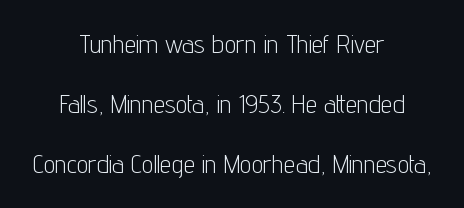
Q: Is the text bold? A: No.
Q: Is the text italic (slanted)? A: No, it is upright.
Q: Is the text underlined? A: No.
Q: How is the paragraph aligned? A: Centered.
Q: Is the spacing between letters normal or unusually wide? A: Normal.
Q: Is the spacing between lines tight, normal or loose? A: Loose.
